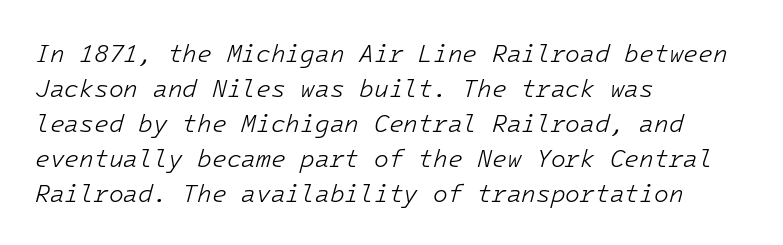
Q: Is the text bold? A: No.
Q: Is the text italic (slanted)? A: Yes, it leans right by about 16 degrees.
Q: Is the text underlined? A: No.
Q: How is the paragraph aligned? A: Left-aligned.
Q: Is the spacing between letters normal or unusually wide? A: Normal.
Q: Is the spacing between lines tight, normal or loose? A: Normal.
